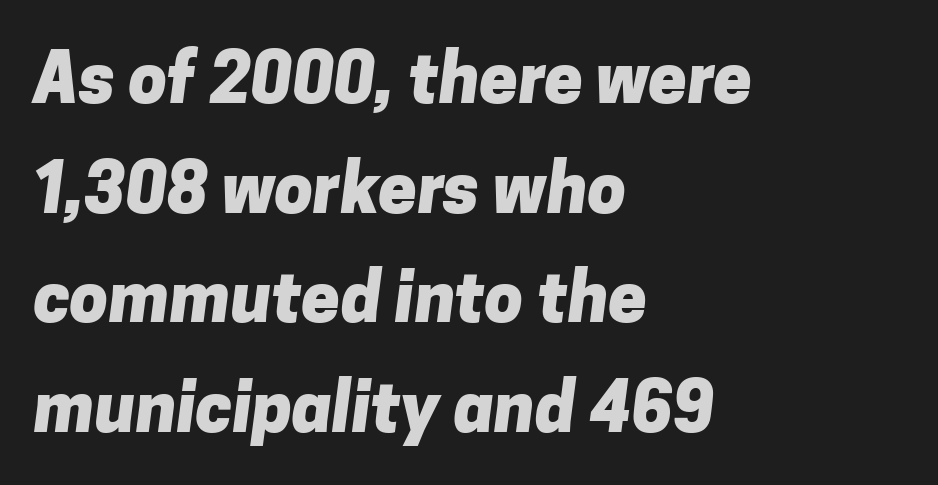
The image shows 69 px heavy sans-serif type; set left-aligned, normal line spacing (1.59x), normal letter spacing, not underlined; low stroke contrast and a medium x-height.
